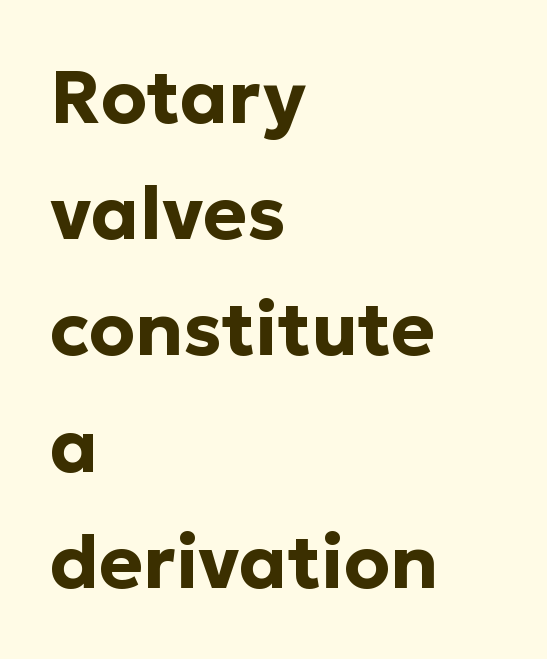
The face used here is proportionally spaced, like ordinary book or web type. The strokes are fattened all the way to bold. Typeset ragged right — the left edge is the straight one. Successive baselines arrive at the customary interval.
